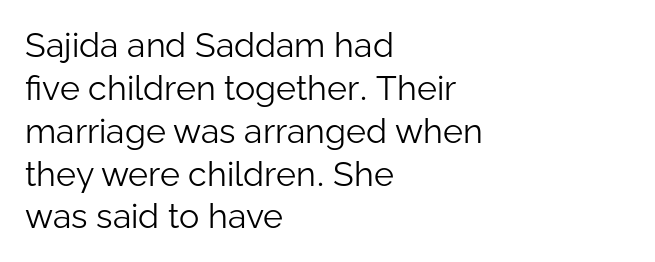
Style check: upright. Classification — sans serif. The rendering keeps characters at their native spacing. If you measured baseline to baseline, you'd find a middling distance. Alignment: flush left.
